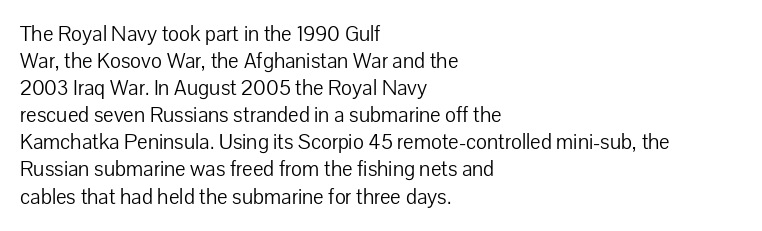
The image shows 21 px text type, upright; set left-aligned, normal line spacing (1.29x), normal letter spacing, not underlined.
